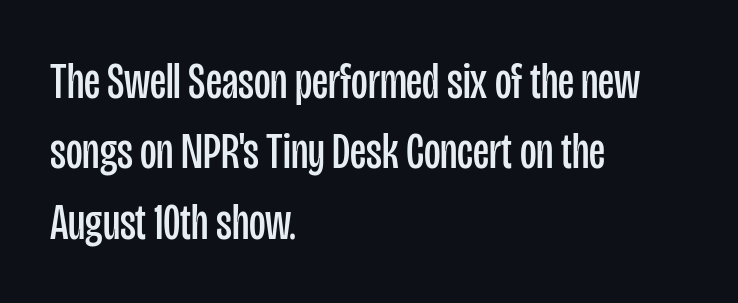
{"serif": "no", "italic": "no", "bold": "no", "weight": "regular", "width": "condensed", "stroke_contrast": "low", "x_height": "large", "monospaced": "no", "underline": "no", "align": "left", "line_spacing": "normal", "line_spacing_ratio": 1.38, "letter_spacing": "normal", "letter_spacing_em": 0.0, "glyph_px": 51}
